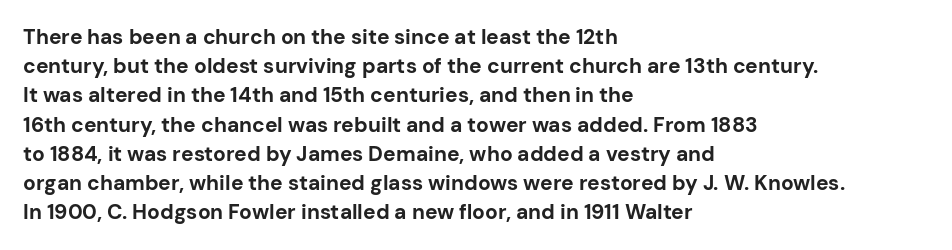
When letters stand straight like this, we call the style roman or upright. Line starts are locked; line ends wander. Quick note: underline off. Words appear dense and cohesive because spacing is normal. A normal amount of white space separates one row of letters from the next.
